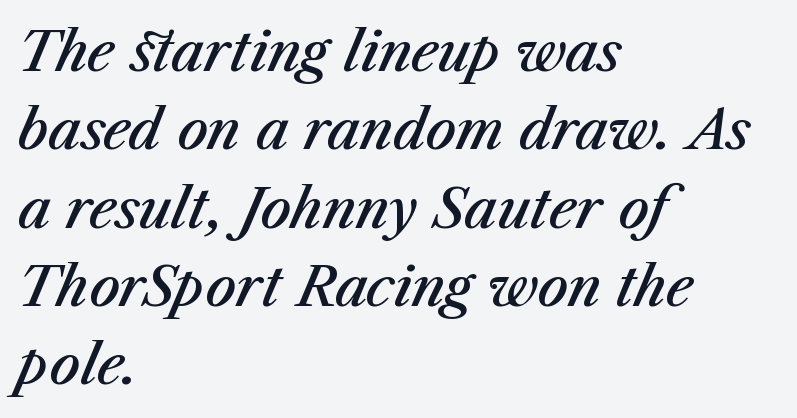
The image shows 54 px semibold type, italic (leaning right); set left-aligned, normal line spacing (1.45x), normal letter spacing, not underlined; medium stroke contrast and a medium x-height.
